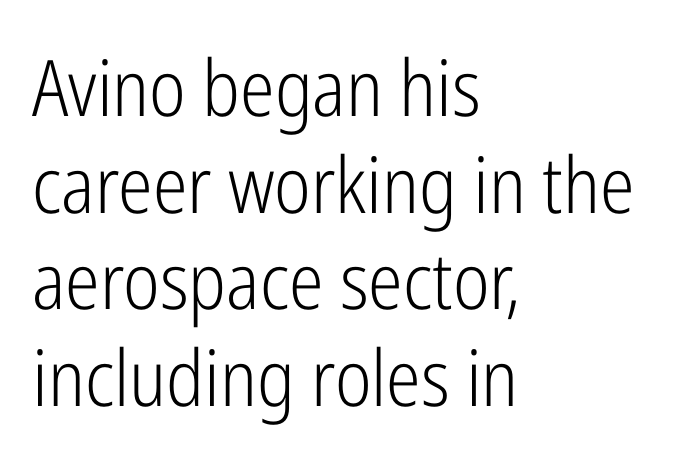
Each line starts at the same left margin while the right side varies. The face used here is proportionally spaced, like ordinary book or web type. Type without underlining. Between one letter and the next there's only the usual sliver of space.
